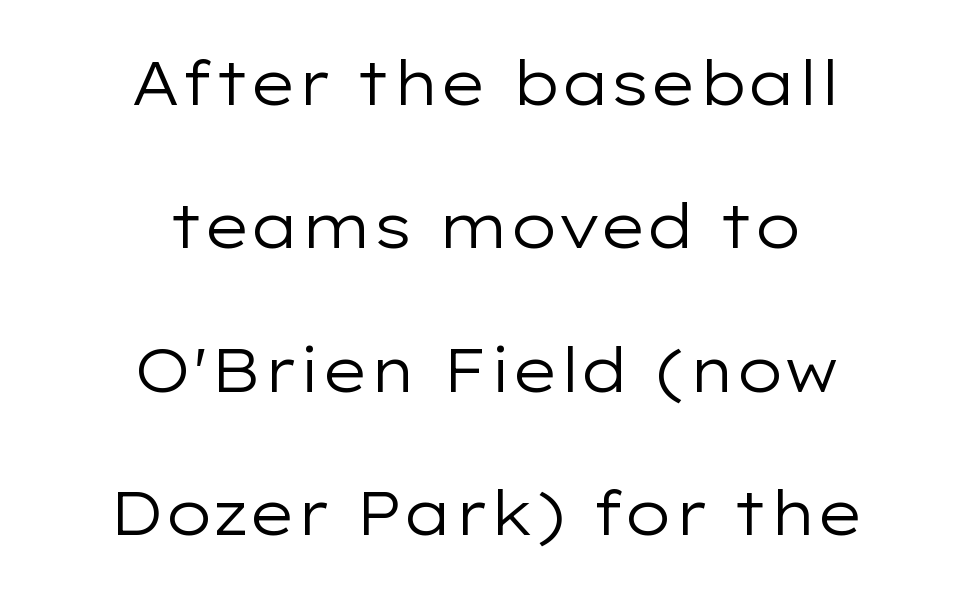
The image shows 61 px regular-weight, wide sans-serif type, upright; set centered, loose line spacing (2.35x), normal letter spacing, not underlined; low stroke contrast and a medium x-height.
